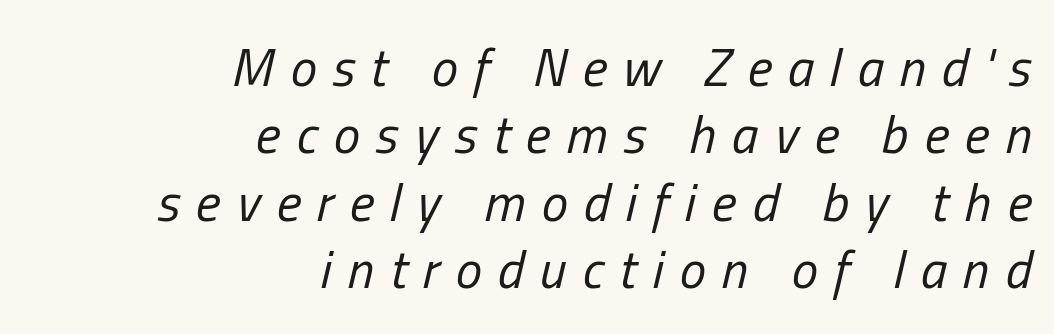
Notice how the stems are inclined rather than vertical — that's the hallmark of italics. Letters have the restrained weight of plain body copy at most. Each letter keeps its own natural width here, so spacing adapts to shape. Rule under the text: the space is simply empty. The type is letterspaced generously, with wide tracking.
